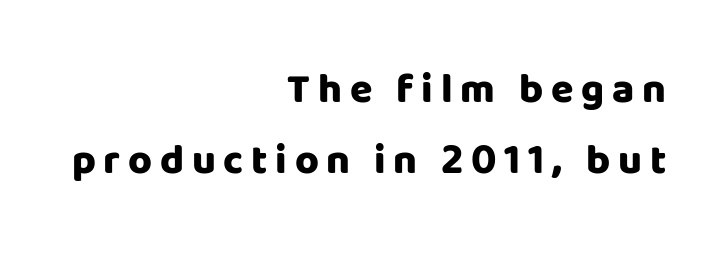
The image shows 41 px heavy sans-serif type, upright; set right-aligned, line spacing 1.74x, not underlined; low stroke contrast and a large x-height.
